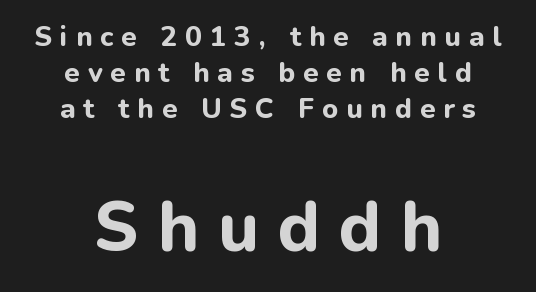
The image shows 69 px bold sans-serif type, upright; set centered, normal line spacing (1.28x), unusually wide letter spacing (+0.28 em), not underlined; the second (bottom) block is 2.46x larger; low stroke contrast and a medium x-height.
